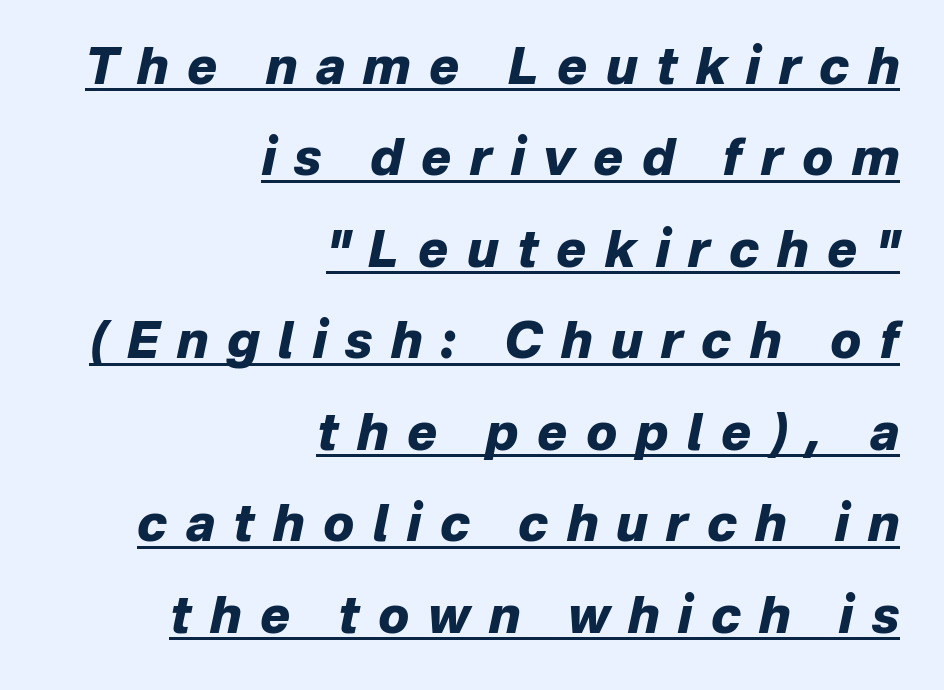
The image shows 50 px heavy type, italic (leaning right); set right-aligned, line spacing 1.83x, unusually wide letter spacing (+0.37 em), underlined; low stroke contrast and a medium x-height.
